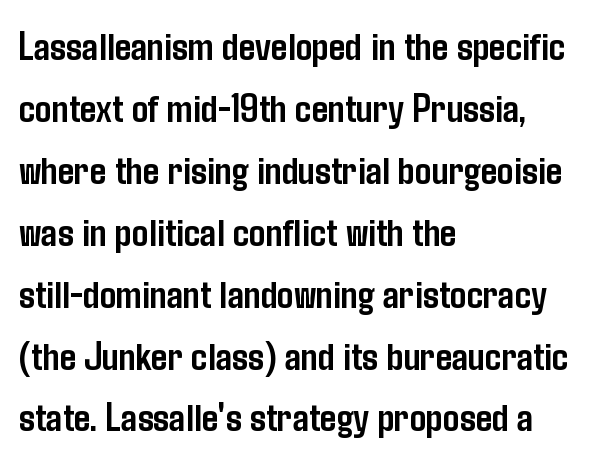
Look at the tracking — it's just the regular setting, nothing added. A roman cut, with each character standing at attention. Does the copy run flush right? No — it runs flush left. This rendering employs a face without finishing strokes, i.e., a sans-serif. A typesetter would call this proportional, since set widths differ per character. A bare baseline throughout the passage.
